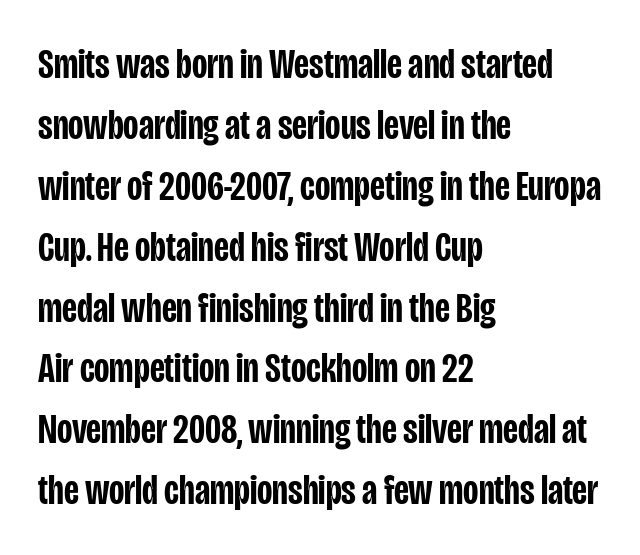
The vertical gap from one line to the next is medium. Look at the stroke-to-counter ratio: somewhat heavy, a semibold. Glance below the letters and you will spot only blank space. Horizontal alignment here is leftward, the default for most running prose.
